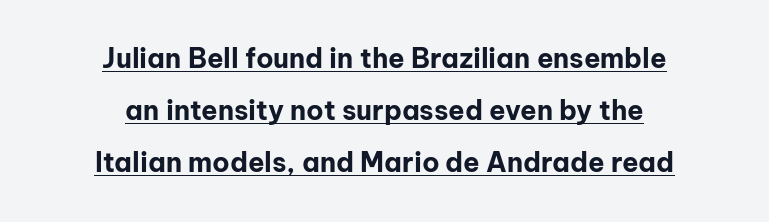
The image shows 27 px bold type, upright; set centered, loose line spacing (1.93x), normal letter spacing, underlined.
